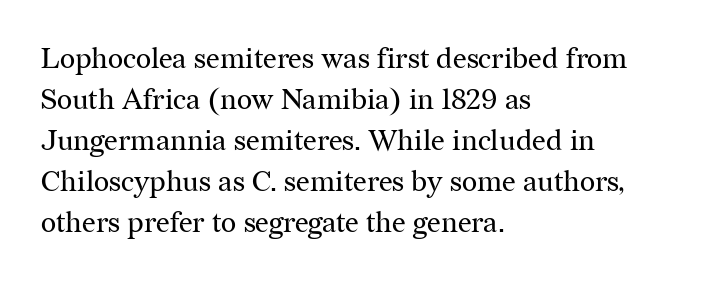
Proportional: the letters do not fall into vertical columns. The weight tops out at a normal text grade. Check the space under the baseline: it is left empty. This is serif lettering, the kind often seen in printed books.
